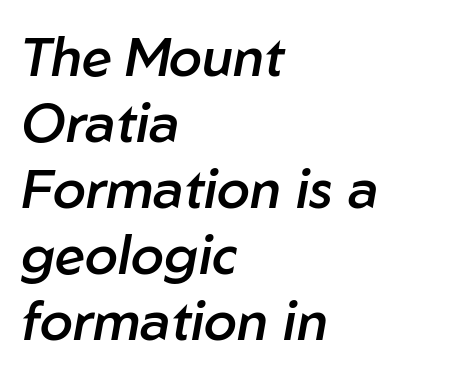
The image shows 54 px semibold type, italic (leaning right); set left-aligned, line spacing 1.22x, normal letter spacing, not underlined; low stroke contrast and a medium x-height.
